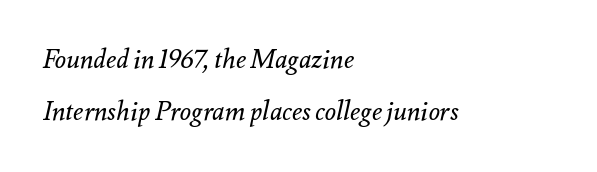
The image shows 26 px text type, italic (leaning right); set left-aligned, loose line spacing (2.0x), normal letter spacing, not underlined.
